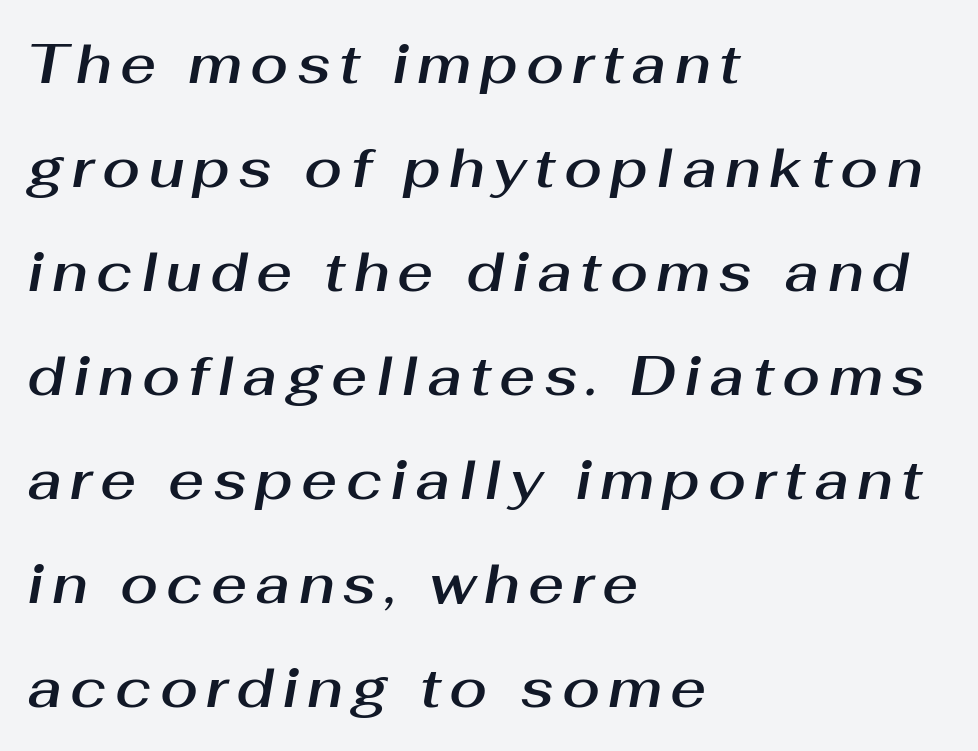
Q: Is the text italic (slanted)? A: Yes, it leans right by about 10 degrees.
Q: Is the text underlined? A: No.
Q: How is the paragraph aligned? A: Left-aligned.
Q: Width (condensed, normal, or wide)? A: Normal.
Q: Stroke contrast? A: Medium.
Q: x-height? A: Medium.
Q: Monospaced? A: No.
